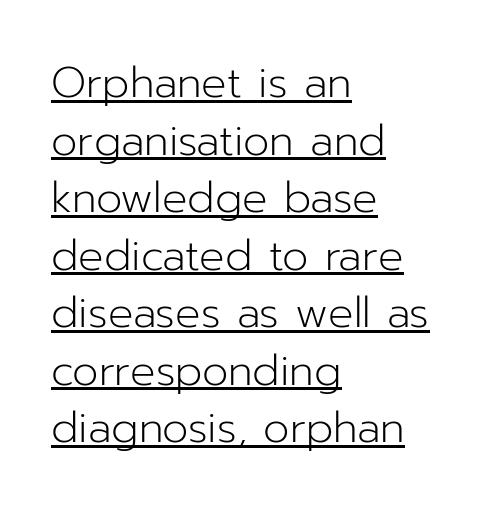
Q: Is the text bold? A: No.
Q: Is the text italic (slanted)? A: No, it is upright.
Q: Is the typeface a serif or a sans-serif typeface? A: Sans-serif.
Q: Is the text underlined? A: Yes.
Q: How is the paragraph aligned? A: Left-aligned.
Q: Is the spacing between letters normal or unusually wide? A: Normal.
Q: Is the spacing between lines tight, normal or loose? A: Normal.
Q: Width (condensed, normal, or wide)? A: Normal.
Q: Stroke contrast? A: Low.
Q: x-height? A: Medium.
Q: Monospaced? A: No.
